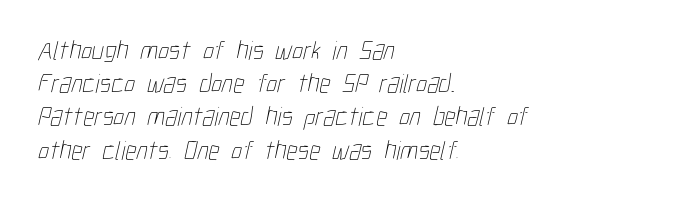
The image shows 27 px text type; set left-aligned, line spacing 1.23x, normal letter spacing, not underlined.
